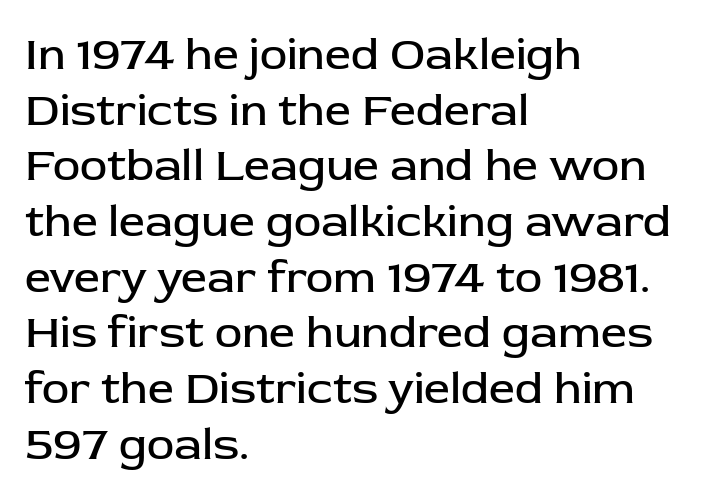
The image shows 46 px regular-weight sans-serif type, upright; set left-aligned, line spacing 1.21x, normal letter spacing, not underlined; low stroke contrast and a medium x-height.
